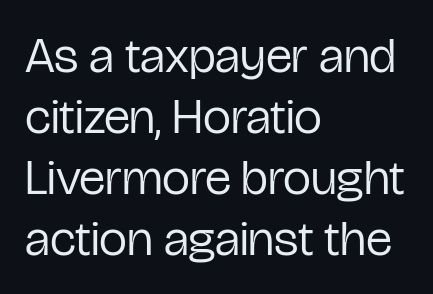
{"serif": "no", "italic": "no", "bold": "no", "weight": "regular", "width": "condensed", "stroke_contrast": "low", "x_height": "medium", "monospaced": "no", "underline": "no", "align": "left", "line_spacing_ratio": 1.22, "letter_spacing": "normal", "letter_spacing_em": 0.0, "glyph_px": 50}
